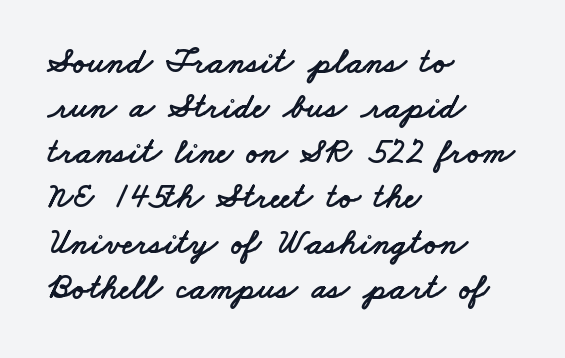
The image shows 35 px wide sans-serif type; set left-aligned, normal line spacing (1.29x), normal letter spacing, not underlined; low stroke contrast and a small x-height.
